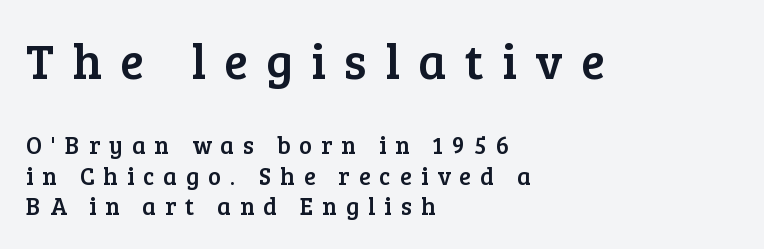
Here the first block reads like a headline and the second like body copy. Reading down the column, the eye jumps a familiar distance to each next line. Inter-character spacing is expanded well beyond the font's built-in metrics. A typesetter would call this proportional, since set widths differ per character. Is the block centered? No — it sits flush against the left margin.
